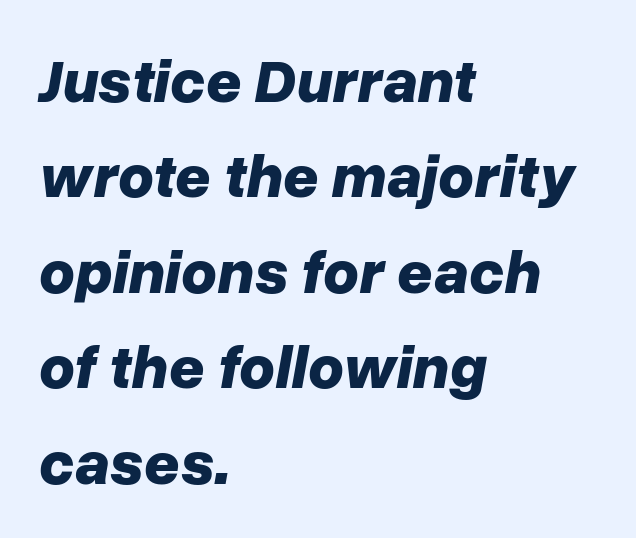
One glance says typical: line gaps are just what's usual. Horizontal alignment here is leftward, the default for most running prose. Think of a printed novel: that variable character pitch is what you see here. Summary of weight: heavy, a full bold.
